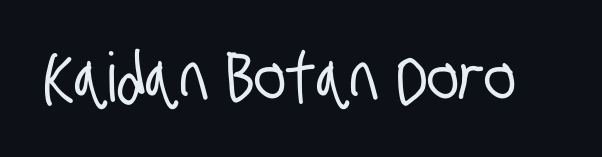
{"serif": "no", "width": "condensed", "stroke_contrast": "low", "x_height": "large", "monospaced": "no", "underline": "no", "letter_spacing": "normal", "letter_spacing_em": 0.0, "glyph_px": 68}
